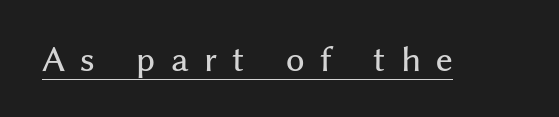
Q: Is the text italic (slanted)? A: No, it is upright.
Q: Is the typeface a serif or a sans-serif typeface? A: Sans-serif.
Q: Is the text underlined? A: Yes.
Q: Is the spacing between letters normal or unusually wide? A: Unusually wide.
Q: Width (condensed, normal, or wide)? A: Normal.
Q: Stroke contrast? A: Medium.
Q: x-height? A: Medium.
Q: Monospaced? A: No.
